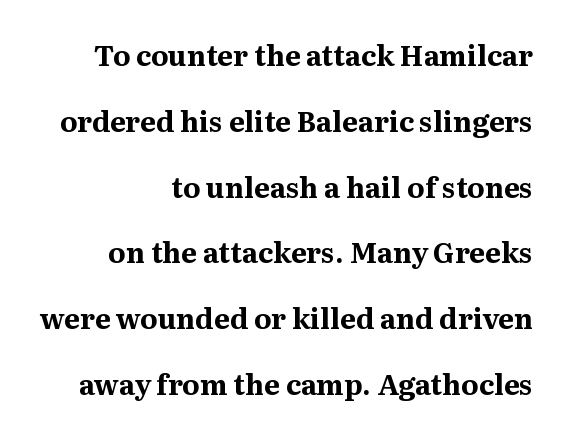
The image shows 28 px bold serif type, upright; set right-aligned, loose line spacing (2.35x), normal letter spacing, not underlined; medium stroke contrast and a medium x-height.
